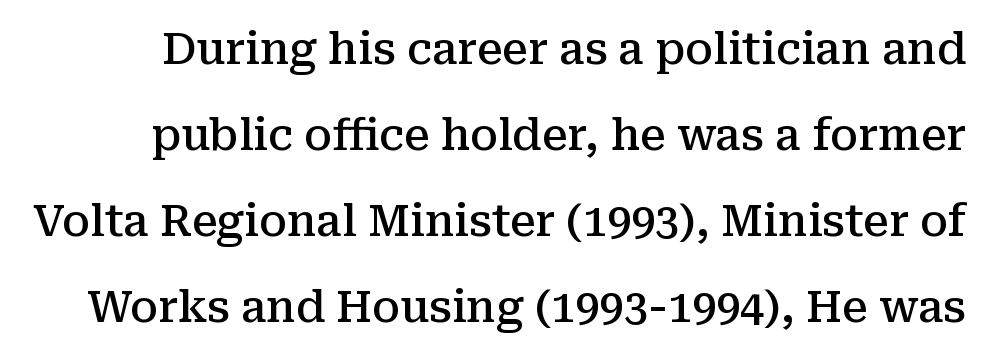
{"serif": "yes", "italic": "no", "bold": "semi", "weight": "semibold", "width": "normal", "stroke_contrast": "medium", "x_height": "medium", "monospaced": "no", "underline": "no", "line_spacing": "loose", "line_spacing_ratio": 2.0, "letter_spacing": "normal", "letter_spacing_em": 0.0, "glyph_px": 43}
